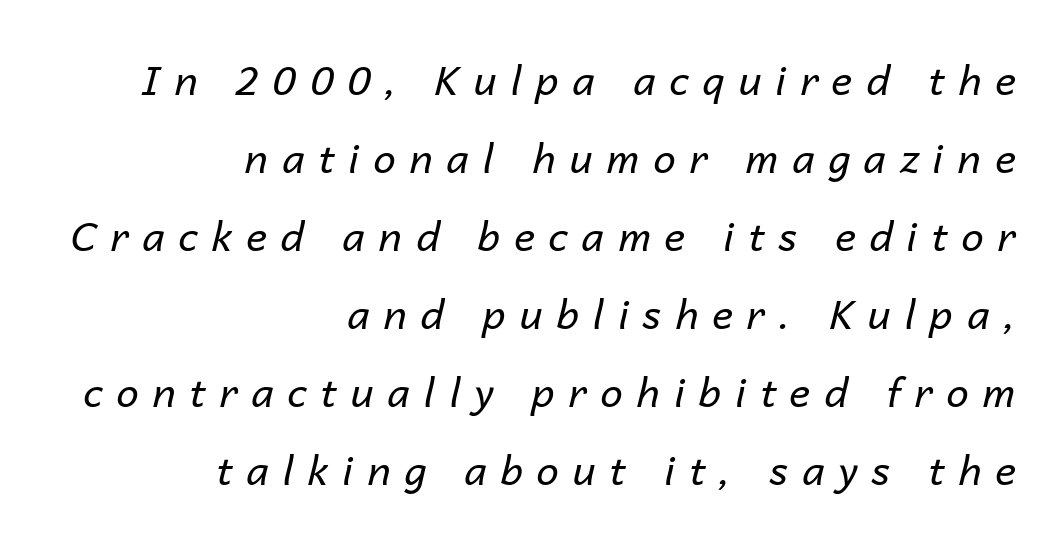
Proportional: the letters do not fall into vertical columns. Each new line begins a long way beneath the previous one. Nothing heavy about these letters — not bold at all. The horizontal fit of the characters is loose and conspicuously gappy. These lines are set flush right with a ragged left edge. The specimen omits any rule beneath the text block's lines.
